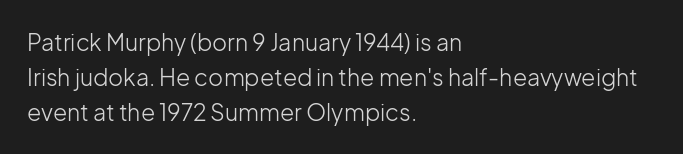
Q: Is the text bold? A: No.
Q: Is the text italic (slanted)? A: No, it is upright.
Q: Is the text underlined? A: No.
Q: How is the paragraph aligned? A: Left-aligned.
Q: Is the spacing between letters normal or unusually wide? A: Normal.
Q: Is the spacing between lines tight, normal or loose? A: Normal.
